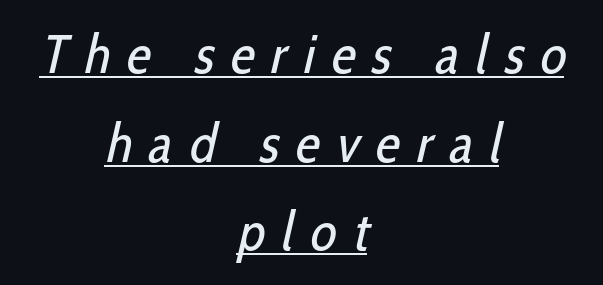
Characters follow at a spacing far wider than the type designer built in. Somebody hit Ctrl+U on this one — the words are underlined. Heaviness? Minimal to ordinary, like unemphasized prose. Does the leading feel generous? No, just average. Is this a fixed-width face? No — the glyphs have proportional, varying widths.
